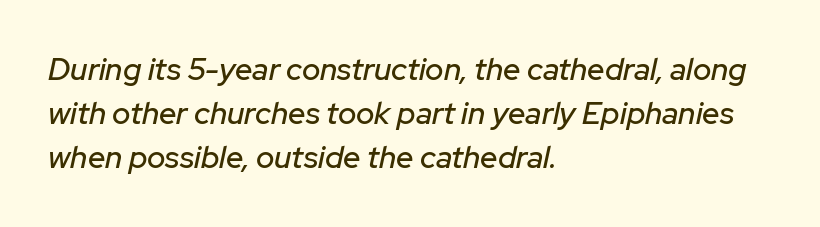
The designer left line spacing at the default. The space directly below the letters is spotless. Is the block centered? No — it sits flush against the left margin. The typography opts for an oblique posture over an upright one. Is this a fixed-width face? No — the glyphs have proportional, varying widths. Inter-character spacing is left at the font's built-in metrics.
